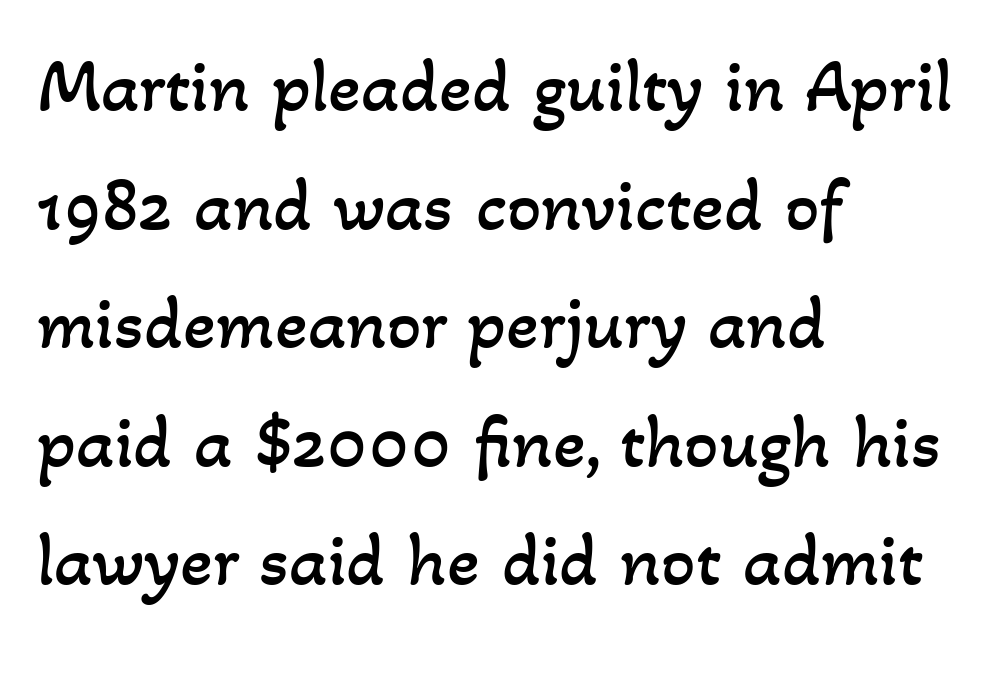
Any mark beneath the type? The region is blank. If you measured baseline to baseline, you'd find a middling distance. Left-aligned paragraph, ragged on the right. Caption: face not bold, strokes unweighted.
